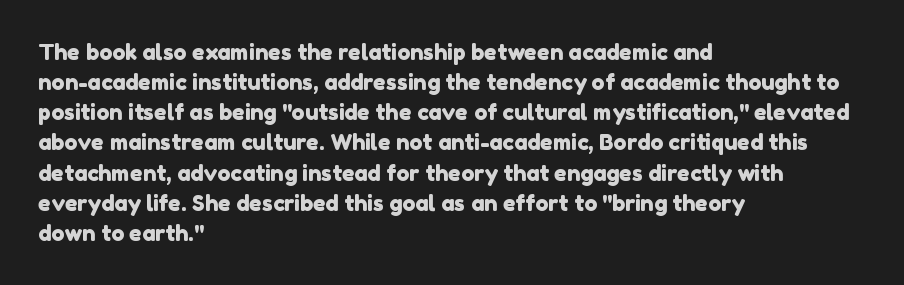
The image shows 22 px text type; set left-aligned, normal line spacing (1.37x), normal letter spacing, not underlined.
